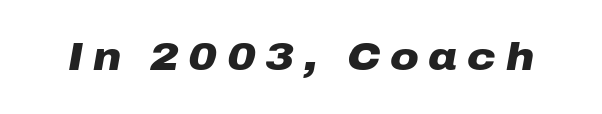
The image shows 39 px heavy, wide type, italic (leaning right); set unusually wide letter spacing (+0.25 em), not underlined; low stroke contrast and a medium x-height.
